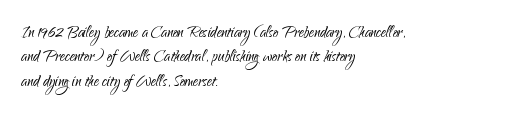
Q: Is the text bold? A: No.
Q: Is the text italic (slanted)? A: Yes.
Q: Is the text underlined? A: No.
Q: How is the paragraph aligned? A: Left-aligned.
Q: Is the spacing between letters normal or unusually wide? A: Normal.
